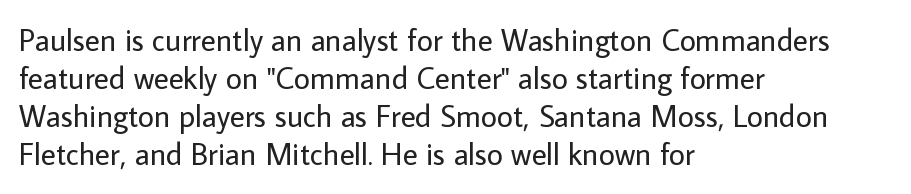
{"serif": "no", "italic": "no", "bold": "no", "weight": "regular", "width": "normal", "stroke_contrast": "low", "x_height": "medium", "monospaced": "no", "underline": "no", "align": "left", "line_spacing_ratio": 1.23, "letter_spacing": "normal", "letter_spacing_em": 0.0, "glyph_px": 31}
